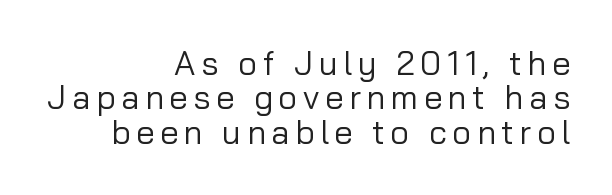
{"serif": "no", "italic": "no", "bold": "no", "weight": "regular", "width": "normal", "stroke_contrast": "low", "x_height": "medium", "monospaced": "no", "underline": "no", "align": "right", "line_spacing": "tight", "line_spacing_ratio": 1.04, "glyph_px": 33}
